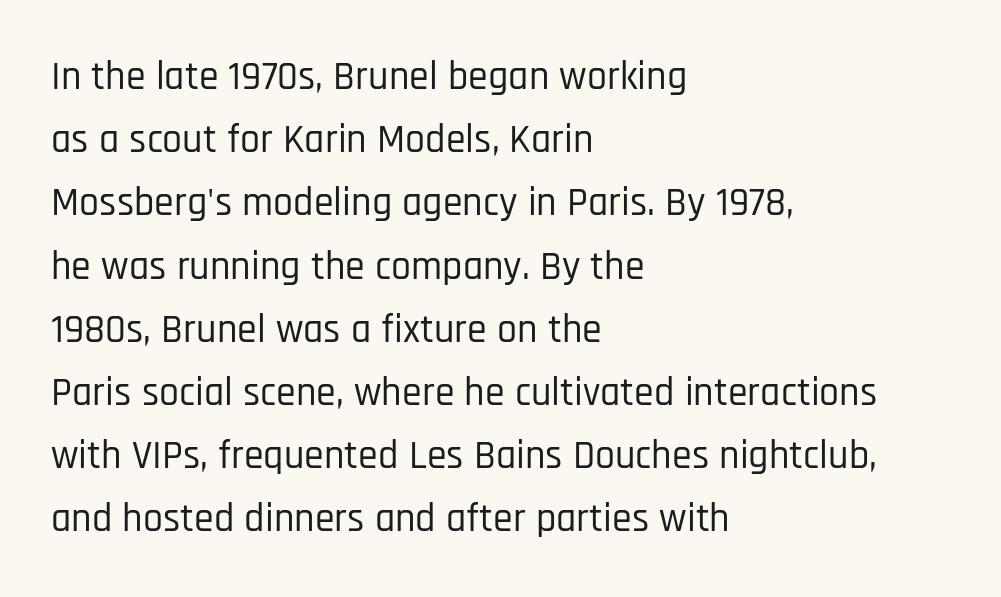
{"serif": "no", "italic": "no", "width": "condensed", "stroke_contrast": "low", "x_height": "large", "monospaced": "no", "underline": "no", "align": "left", "line_spacing": "normal", "line_spacing_ratio": 1.58, "letter_spacing": "normal", "letter_spacing_em": 0.0, "glyph_px": 40}
